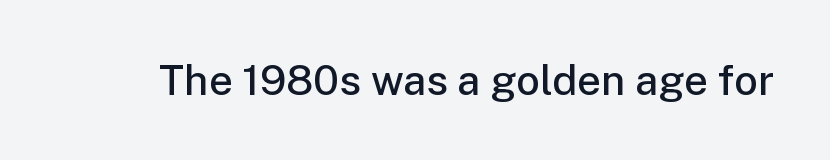
The image shows 42 px semibold sans-serif type, upright; set normal letter spacing, not underlined; low stroke contrast and a medium x-height.
